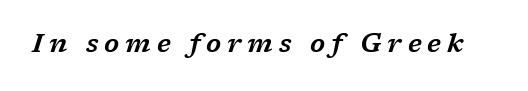
{"italic": "yes", "lean": "right", "slant_degrees": 17, "underline": "no", "letter_spacing": "wide", "letter_spacing_em": 0.23, "glyph_px": 26}
